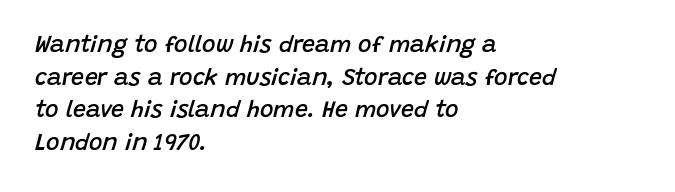
Q: Is the text bold? A: Semi-bold.
Q: Is the text italic (slanted)? A: Yes, it leans right by about 15 degrees.
Q: Is the text underlined? A: No.
Q: How is the paragraph aligned? A: Left-aligned.
Q: Is the spacing between letters normal or unusually wide? A: Normal.
Q: Is the spacing between lines tight, normal or loose? A: Normal.
